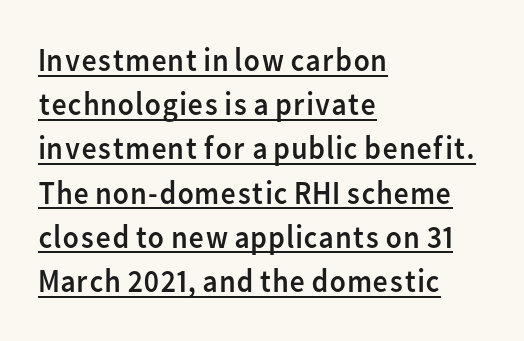
The image shows 33 px regular-weight sans-serif type, upright; set left-aligned, normal line spacing (1.34x), normal letter spacing, underlined; low stroke contrast and a medium x-height.
